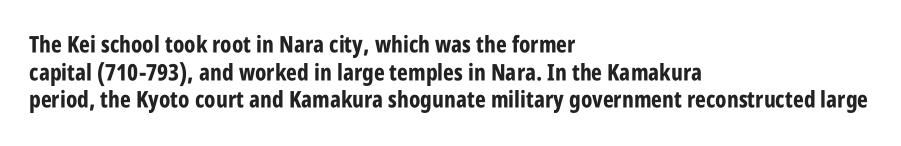
{"italic": "no", "bold": "yes", "underline": "no", "align": "left", "line_spacing_ratio": 1.2, "letter_spacing": "normal", "letter_spacing_em": 0.0, "glyph_px": 23}
